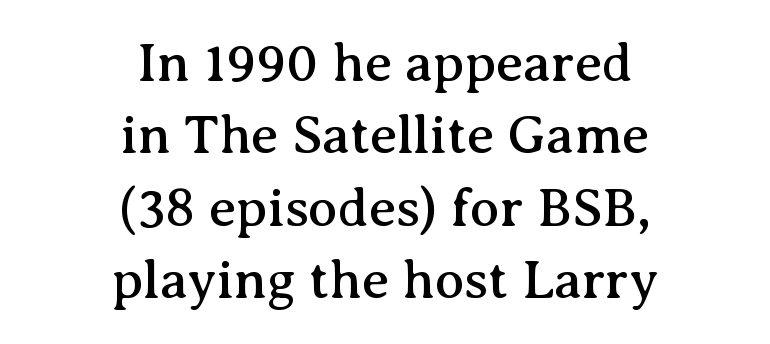
The rendering uses natural spacing where letterforms have individual widths. No word sits above an underline. Characters follow at the spacing the type designer built in. Centered paragraph, ragged on both sides. A typesetter would label this face a serif.
